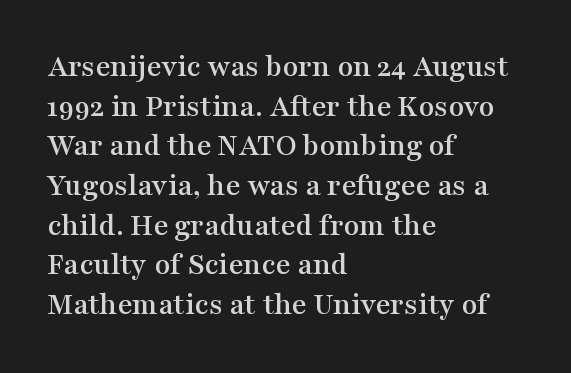
The image shows 32 px wide serif type, upright; set left-aligned, line spacing 1.24x, normal letter spacing, not underlined; medium stroke contrast and a medium x-height.
